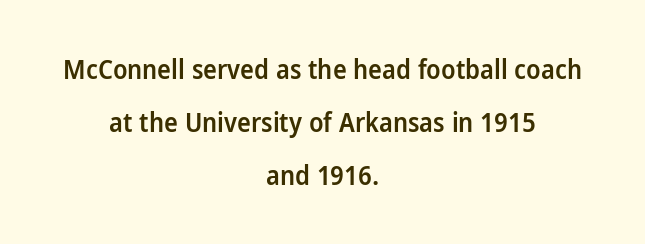
{"italic": "no", "bold": "semi", "underline": "no", "align": "center", "line_spacing": "loose", "line_spacing_ratio": 2.03, "letter_spacing": "normal", "letter_spacing_em": 0.0, "glyph_px": 26}
